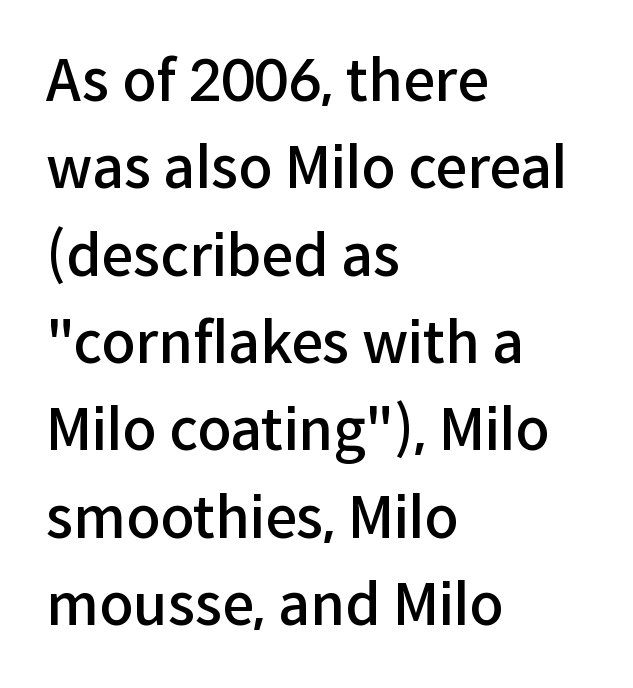
Q: Is the text bold? A: Semi-bold.
Q: Is the text italic (slanted)? A: No, it is upright.
Q: Is the typeface a serif or a sans-serif typeface? A: Sans-serif.
Q: Is the text underlined? A: No.
Q: How is the paragraph aligned? A: Left-aligned.
Q: Is the spacing between letters normal or unusually wide? A: Normal.
Q: Is the spacing between lines tight, normal or loose? A: Normal.
Q: Width (condensed, normal, or wide)? A: Normal.
Q: Stroke contrast? A: Low.
Q: x-height? A: Medium.
Q: Monospaced? A: No.
